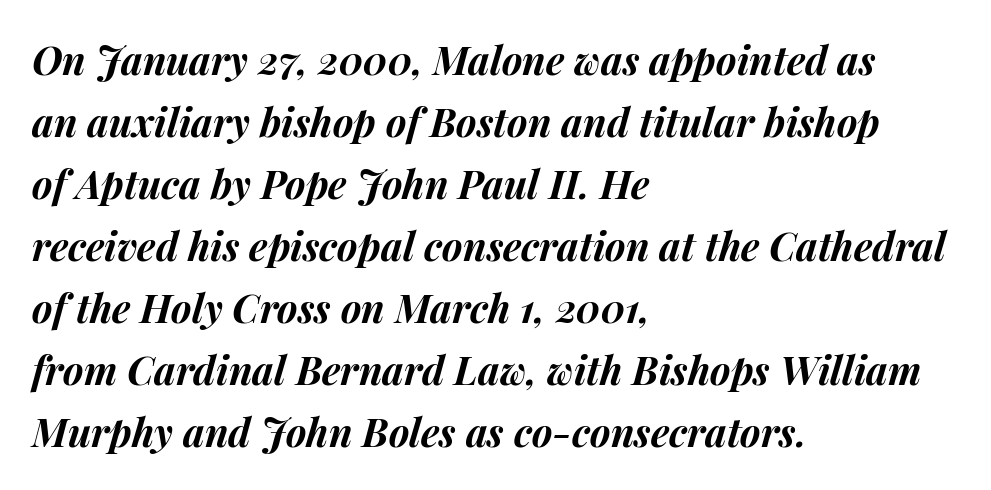
{"italic": "yes", "lean": "right", "slant_degrees": 15, "bold": "yes", "weight": "bold", "width": "normal", "stroke_contrast": "medium", "x_height": "medium", "monospaced": "no", "underline": "no", "align": "left", "line_spacing": "normal", "line_spacing_ratio": 1.59, "letter_spacing": "normal", "letter_spacing_em": 0.0, "glyph_px": 39}
